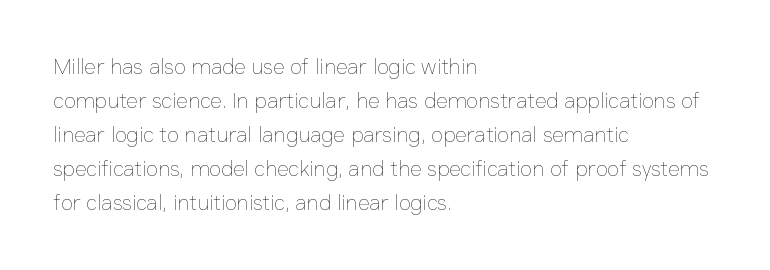
The image shows 22 px text type, upright; set left-aligned, normal line spacing (1.55x), normal letter spacing, not underlined.
